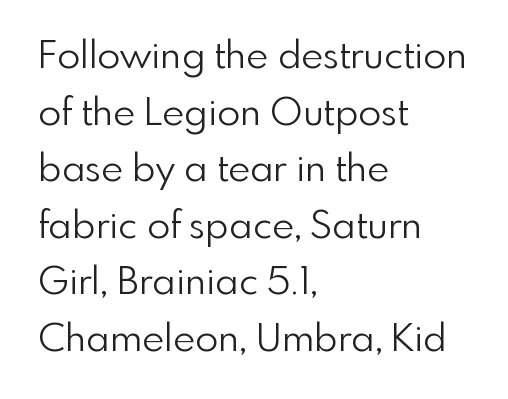
There is no visible air inserted between adjacent glyphs. Tall strokes in this sample are plumb rather than angled. Varying glyph widths throughout — classic text-font behaviour. A quiet, ordinary-to-light weight characterises the typeface. Caption: multi-line text, flush left, ragged right.
